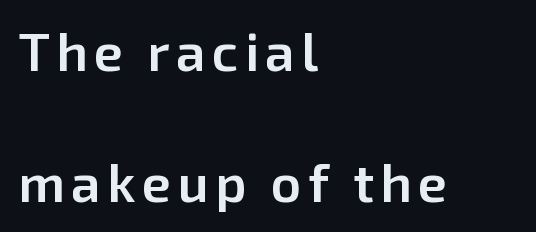
Q: Is the text bold? A: Semi-bold.
Q: Is the text italic (slanted)? A: No, it is upright.
Q: Is the typeface a serif or a sans-serif typeface? A: Sans-serif.
Q: Is the text underlined? A: No.
Q: How is the paragraph aligned? A: Left-aligned.
Q: Is the spacing between lines tight, normal or loose? A: Loose.
Q: Width (condensed, normal, or wide)? A: Normal.
Q: Stroke contrast? A: Low.
Q: x-height? A: Medium.
Q: Monospaced? A: No.
